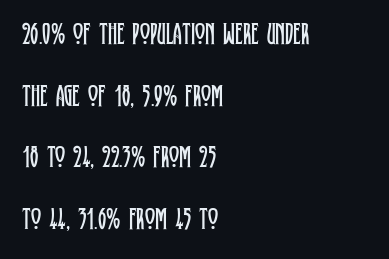
Here the designer chose a conventional face with non-uniform glyph widths. The area under the type is left untouched. This sample uses a serif face. A roman cut, with each character standing at attention. On a weight scale, this lands at 450 or below.
